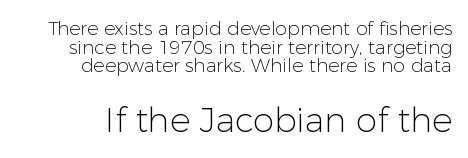
{"serif": "no", "italic": "no", "bold": "no", "weight": "light", "width": "normal", "stroke_contrast": "low", "x_height": "medium", "monospaced": "no", "underline": "no", "line_spacing": "tight", "line_spacing_ratio": 0.98, "letter_spacing": "normal", "letter_spacing_em": 0.0, "larger_block": "second", "size_ratio": 1.79, "glyph_px": 34}
